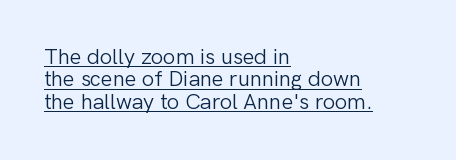
{"italic": "no", "bold": "no", "underline": "yes", "align": "left", "line_spacing": "tight", "line_spacing_ratio": 1.02, "letter_spacing": "normal", "letter_spacing_em": 0.0, "glyph_px": 22}
